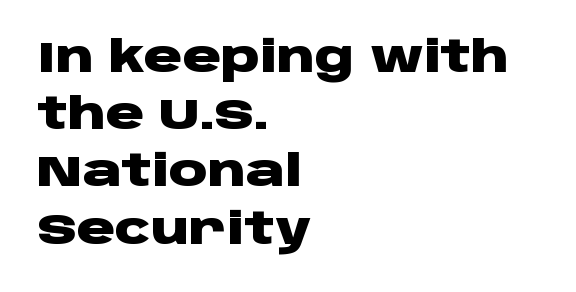
{"serif": "no", "italic": "no", "bold": "yes", "weight": "heavy", "width": "wide", "stroke_contrast": "low", "x_height": "large", "monospaced": "no", "underline": "no", "align": "left", "line_spacing": "normal", "line_spacing_ratio": 1.33, "letter_spacing": "normal", "letter_spacing_em": 0.0, "glyph_px": 43}
